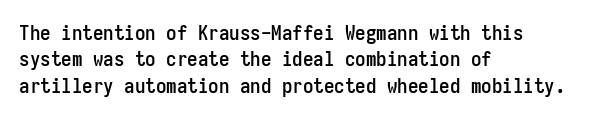
{"italic": "no", "underline": "no", "align": "left", "line_spacing": "normal", "line_spacing_ratio": 1.26, "letter_spacing": "normal", "letter_spacing_em": 0.0, "glyph_px": 21}
